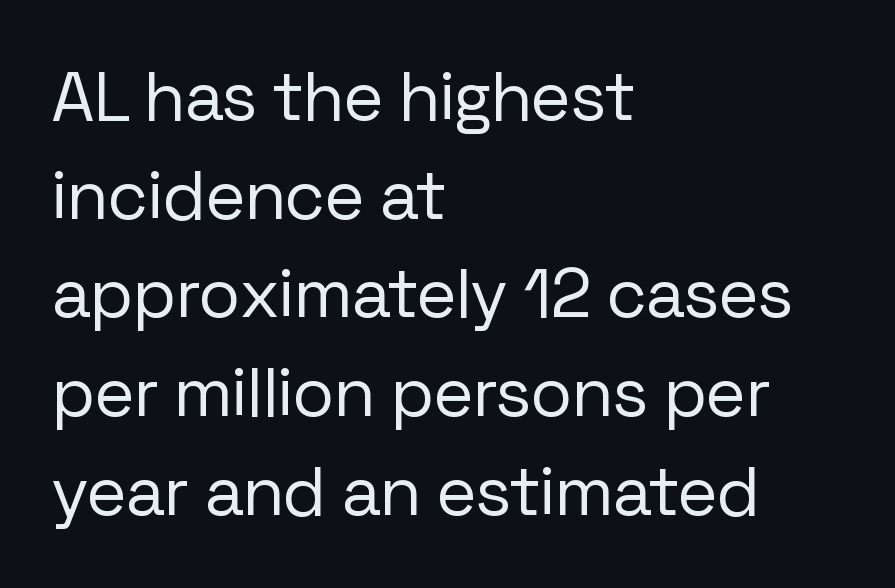
Q: Is the text bold? A: No.
Q: Is the text italic (slanted)? A: No, it is upright.
Q: Is the typeface a serif or a sans-serif typeface? A: Sans-serif.
Q: Is the text underlined? A: No.
Q: How is the paragraph aligned? A: Left-aligned.
Q: Is the spacing between letters normal or unusually wide? A: Normal.
Q: Is the spacing between lines tight, normal or loose? A: Normal.
Q: Width (condensed, normal, or wide)? A: Normal.
Q: Stroke contrast? A: Low.
Q: x-height? A: Medium.
Q: Monospaced? A: No.
